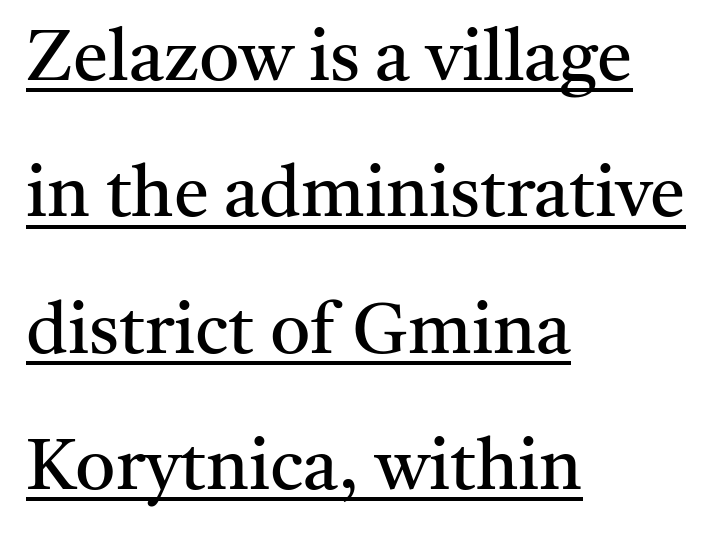
Ink coverage per letter is moderate at most. Here the designer chose a conventional face with non-uniform glyph widths. Characters remain perfectly vertical along every line. The leading is generous, giving the passage an open texture.
